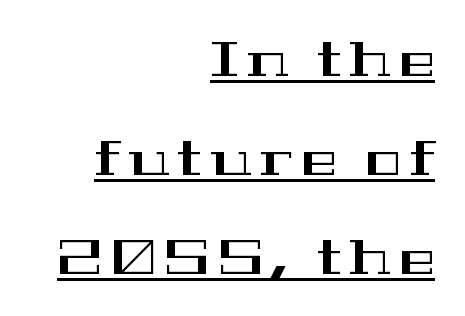
In terms of posture, this sample is upright. These lines stack with their right ends in a neat column. Each line of the rendering has a horizontal stroke beneath the glyphs. These lines stand farther apart than default settings would place them.
